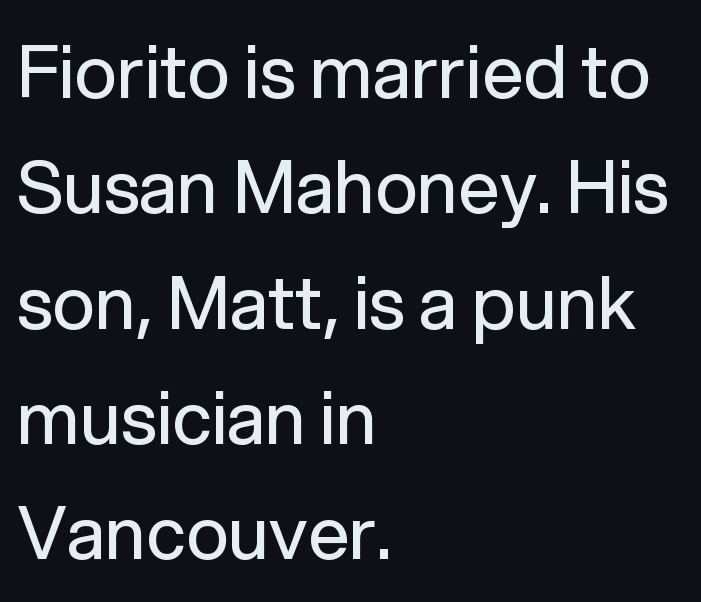
Grotesque or geometric, the face here clearly has no serifs. Has an underline been added? It has not. You could call the tracking neutral — neither tight nor loose. One glance says typical: line gaps are just what's usual. These lines were composed using upright roman letters.
